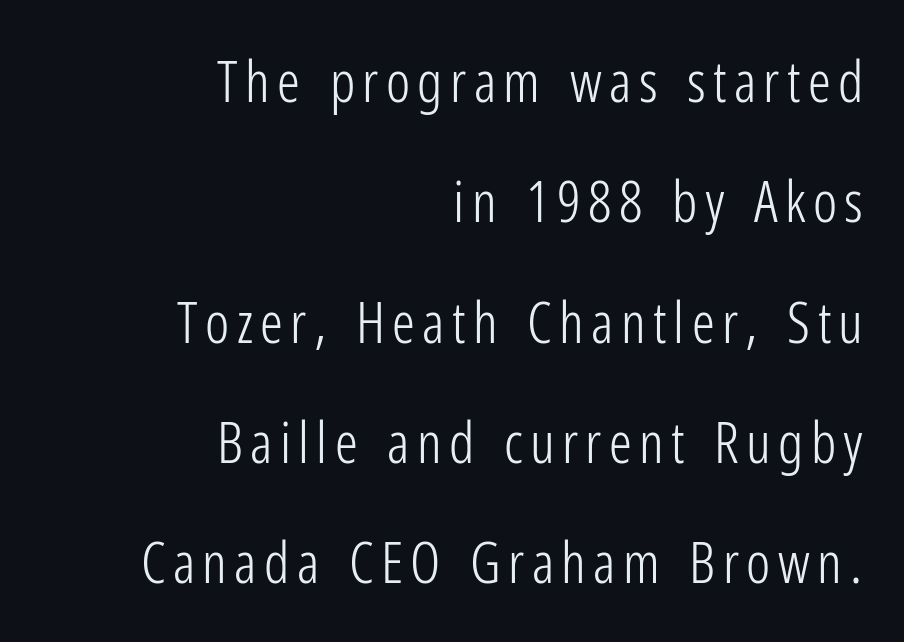
The image shows 57 px light, condensed sans-serif type, upright; set right-aligned, loose line spacing (2.11x), not underlined; low stroke contrast and a medium x-height.
